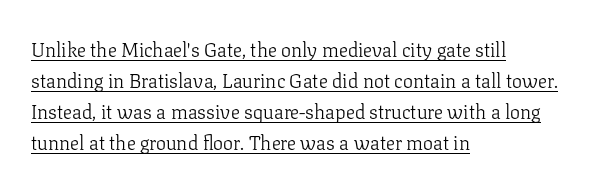
The image shows 20 px text type, upright; set left-aligned, normal line spacing (1.55x), normal letter spacing, underlined.
